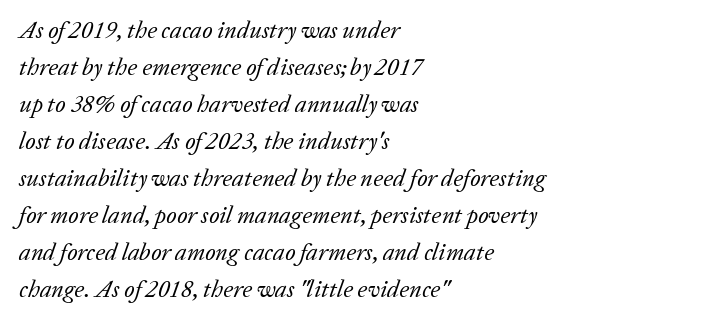
Q: Is the text bold? A: No.
Q: Is the text italic (slanted)? A: Yes, it leans right by about 20 degrees.
Q: Is the text underlined? A: No.
Q: How is the paragraph aligned? A: Left-aligned.
Q: Is the spacing between letters normal or unusually wide? A: Normal.
Q: Is the spacing between lines tight, normal or loose? A: Normal.
